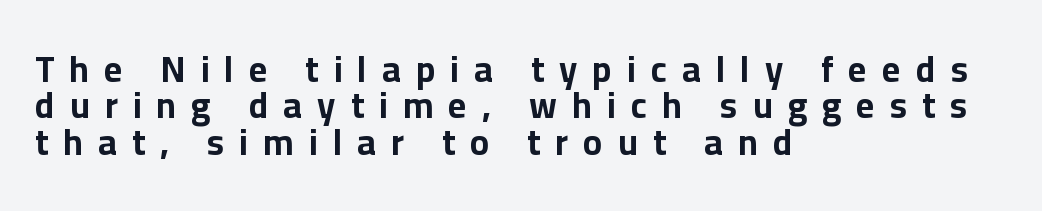
The image shows 36 px bold sans-serif type, upright; set left-aligned, tight line spacing (1.01x), unusually wide letter spacing (+0.42 em), not underlined; low stroke contrast and a medium x-height.
